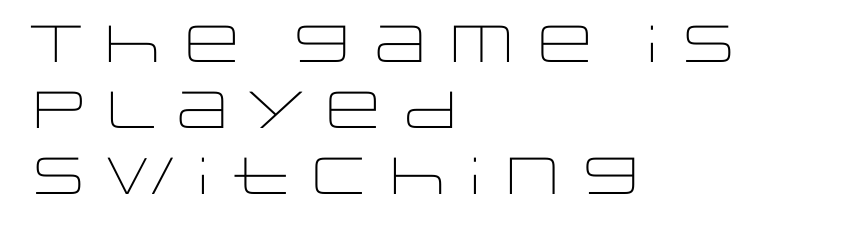
The image shows 52 px light, wide sans-serif type, upright; set left-aligned, normal line spacing (1.27x), normal letter spacing, not underlined; low stroke contrast and a large x-height.
